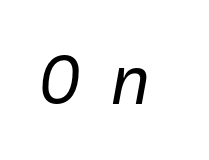
The image shows 70 px regular-weight type, italic (leaning right), monospaced; set unusually wide letter spacing (+0.43 em), not underlined; low stroke contrast and a medium x-height.
